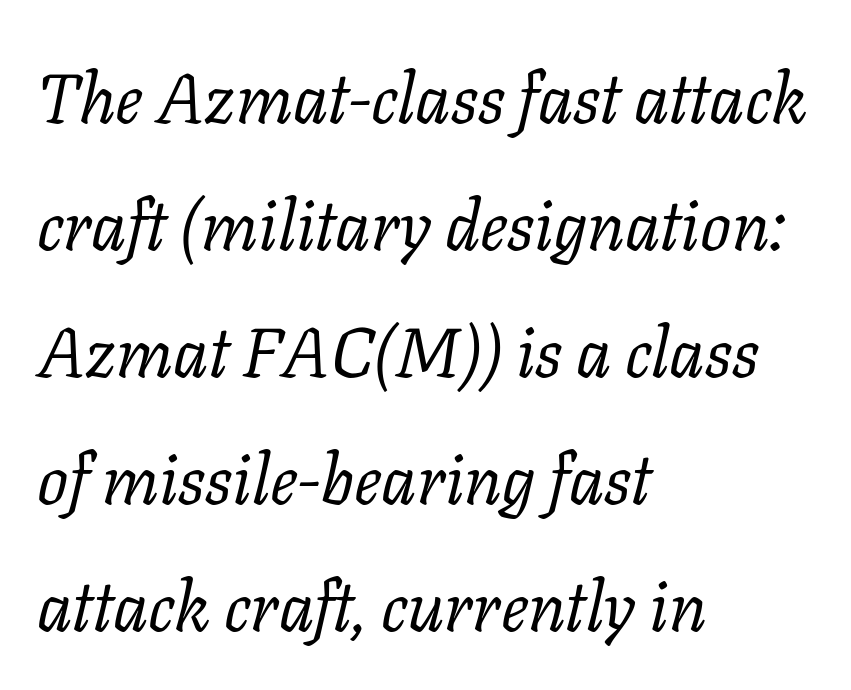
{"serif": "yes", "italic": "yes", "lean": "right", "slant_degrees": 11, "bold": "no", "weight": "regular", "width": "normal", "stroke_contrast": "low", "x_height": "medium", "monospaced": "no", "underline": "no", "align": "left", "line_spacing_ratio": 1.84, "letter_spacing": "normal", "letter_spacing_em": 0.0, "glyph_px": 69}
